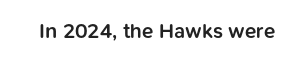
Typesetter's note: demi weight, one step under bold. The specimen omits any rule beneath the text block's lines. Is there any slant? The stems are plumb. Does extra space separate the letters? No, they use regular spacing.
